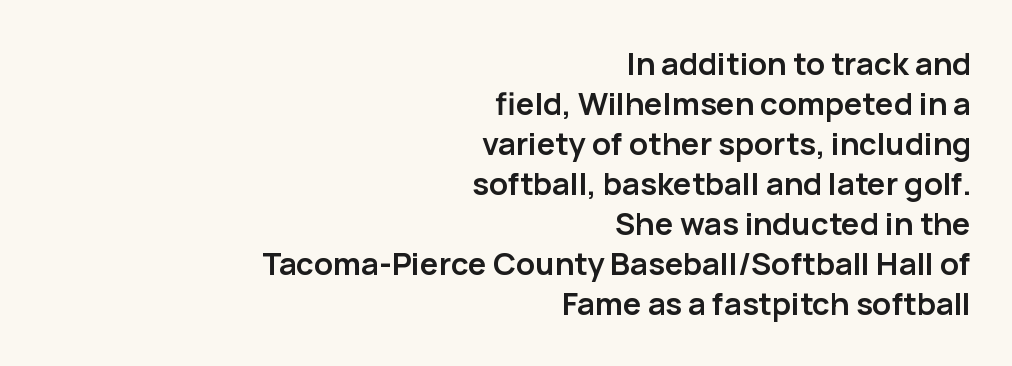
The image shows 31 px semibold sans-serif type, upright; set right-aligned, normal line spacing (1.29x), normal letter spacing, not underlined; low stroke contrast and a medium x-height.
